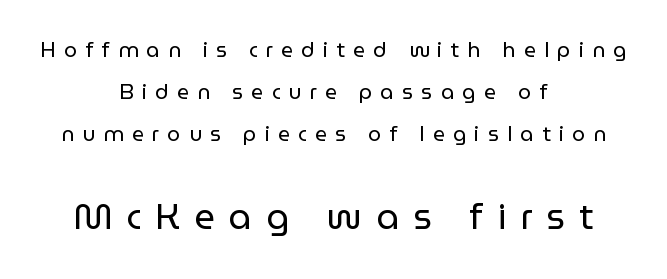
The image shows 36 px regular-weight sans-serif type, upright; set centered, loose line spacing (2.01x), unusually wide letter spacing (+0.39 em), not underlined; the second (bottom) block is 1.71x larger; low stroke contrast and a medium x-height.
